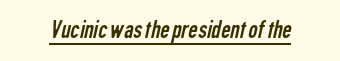
A baseline rule has been typeset under these characters. A quiet, ordinary-to-light weight characterises the typeface. The face used here is rendered with its standard letterfit.
